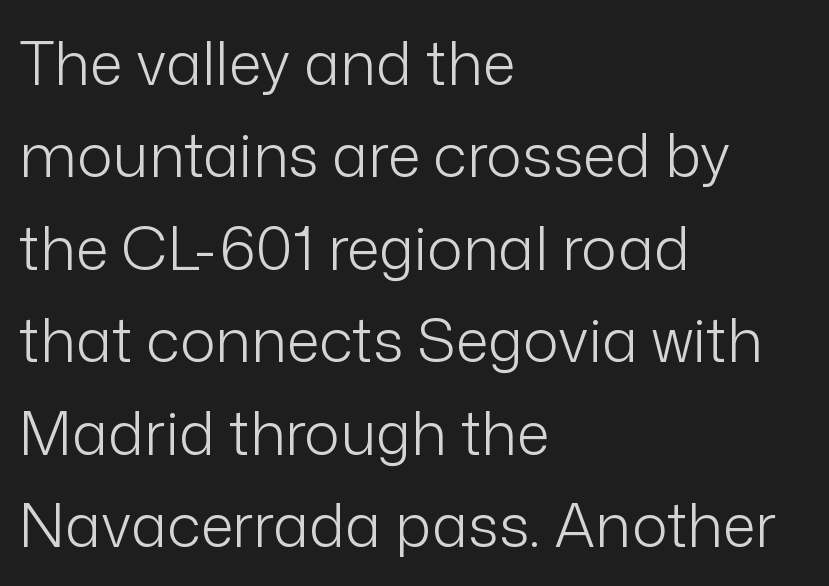
{"serif": "no", "italic": "no", "bold": "no", "weight": "light", "width": "normal", "stroke_contrast": "low", "x_height": "medium", "monospaced": "no", "underline": "no", "align": "left", "line_spacing": "normal", "line_spacing_ratio": 1.54, "letter_spacing": "normal", "letter_spacing_em": 0.0, "glyph_px": 60}
